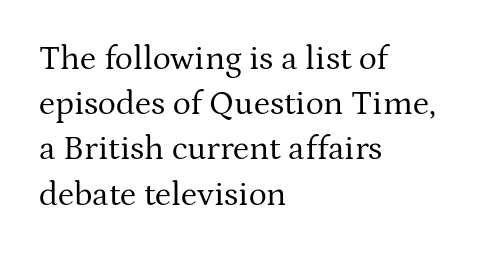
The image shows 34 px regular-weight serif type, upright; set left-aligned, normal line spacing (1.33x), normal letter spacing, not underlined; medium stroke contrast and a medium x-height.
